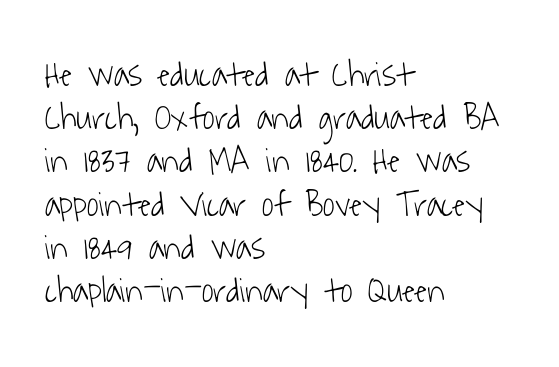
The rendering uses natural spacing where letterforms have individual widths. Stroke terminals: plain, sans-serif. Underlining? Definitely not there. Bold? No — there's no thickening of the strokes.
